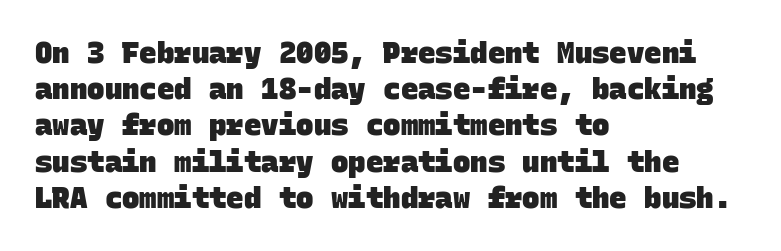
No feet cap the strokes, marking this as sans-serif type. Horizontal bands of white between lines are of average thickness. Line starts are locked; line ends wander. The strip under each line holds only bare page. The letters are bold, with thick, heavy strokes. Nobody touched the tracking dial on this one.
